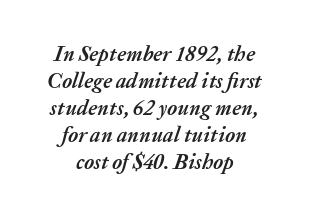
The strokes are fattened all the way to bold. The letters are slanted; this is an italic face. A student would call this center alignment; a typographer would say set centered. Type without underlining. Letter spacing: default.
